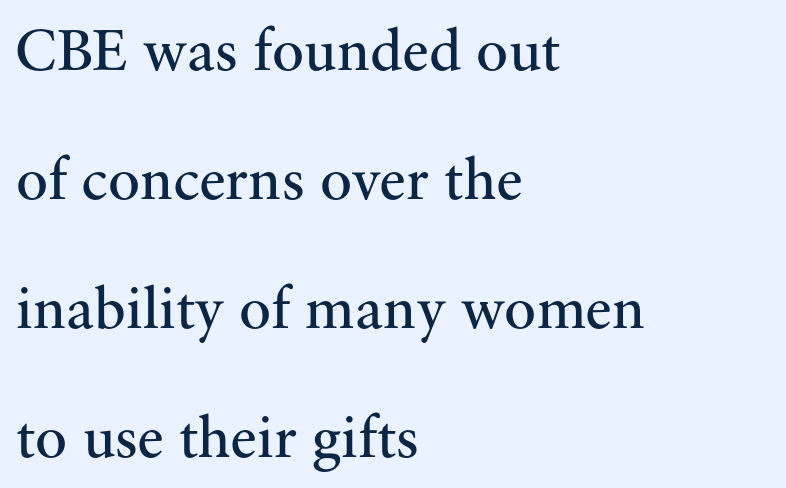
The image shows 60 px regular-weight serif type, upright; set left-aligned, loose line spacing (2.15x), normal letter spacing, not underlined; medium stroke contrast and a small x-height.
